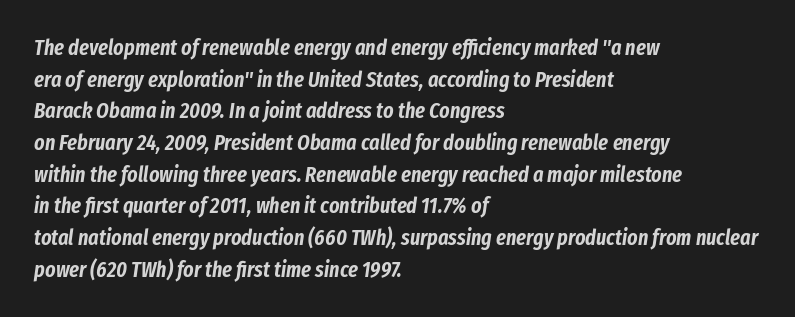
Q: Is the text italic (slanted)? A: Yes, it leans right by about 8 degrees.
Q: Is the text underlined? A: No.
Q: How is the paragraph aligned? A: Left-aligned.
Q: Is the spacing between letters normal or unusually wide? A: Normal.
Q: Is the spacing between lines tight, normal or loose? A: Normal.
